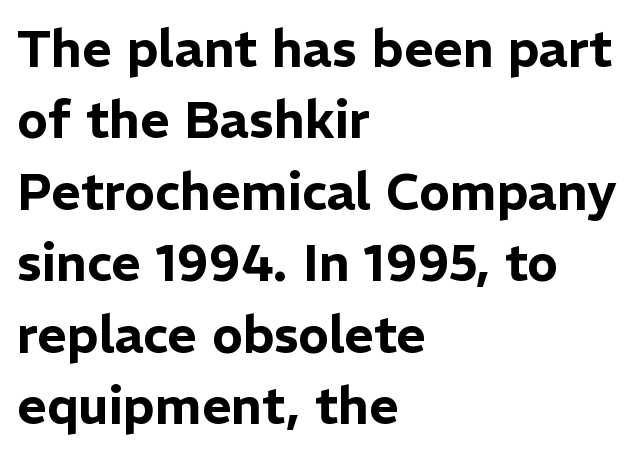
{"serif": "no", "italic": "no", "width": "normal", "stroke_contrast": "low", "x_height": "medium", "monospaced": "no", "underline": "no", "align": "left", "line_spacing": "normal", "line_spacing_ratio": 1.4, "letter_spacing": "normal", "letter_spacing_em": 0.0, "glyph_px": 51}
